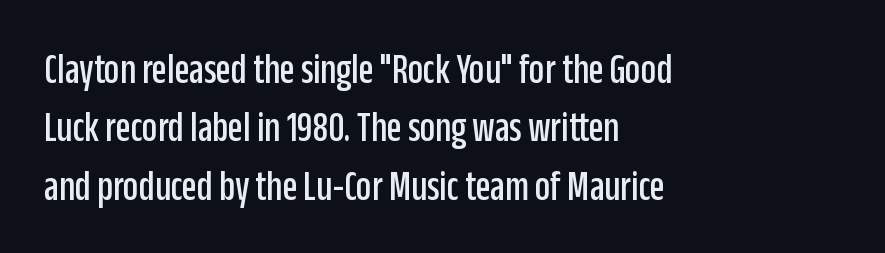
{"serif": "no", "italic": "no", "width": "condensed", "stroke_contrast": "low", "x_height": "large", "monospaced": "no", "underline": "no", "align": "left", "line_spacing": "normal", "line_spacing_ratio": 1.36, "letter_spacing": "normal", "letter_spacing_em": 0.0, "glyph_px": 43}
